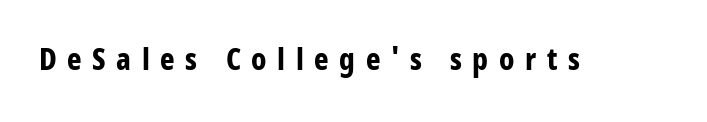
Q: Is the text bold? A: Yes.
Q: Is the text italic (slanted)? A: No, it is upright.
Q: Is the typeface a serif or a sans-serif typeface? A: Sans-serif.
Q: Is the text underlined? A: No.
Q: Is the spacing between letters normal or unusually wide? A: Unusually wide.
Q: Width (condensed, normal, or wide)? A: Condensed.
Q: Stroke contrast? A: Low.
Q: x-height? A: Large.
Q: Monospaced? A: No.
